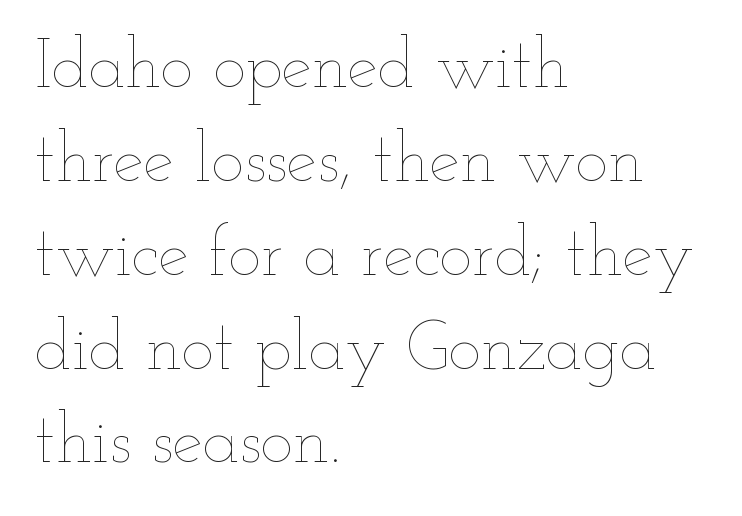
This block has exactly the height ordinary leading produces. Descenders hang freely into open space. The rendering anchors every line to the left-hand side. Looks like regular typesetting: each glyph gets only the width it needs.
